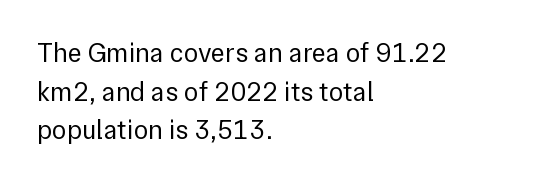
Stroke thickness stays within the range of a standard reading face or lighter. Notice how descenders clear the ascenders below comfortably — that's standard leading. There is no visible air inserted between adjacent glyphs. Casual observation: everything's shoved over to the left. The specimen omits any rule beneath the text block's lines. The letters stand straight up with perfectly vertical stems.
